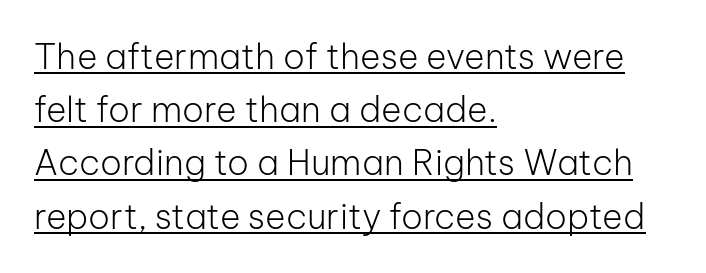
{"serif": "no", "italic": "no", "bold": "no", "weight": "light", "width": "normal", "stroke_contrast": "low", "x_height": "medium", "monospaced": "no", "underline": "yes", "align": "left", "line_spacing": "normal", "line_spacing_ratio": 1.52, "letter_spacing": "normal", "letter_spacing_em": 0.0, "glyph_px": 35}
